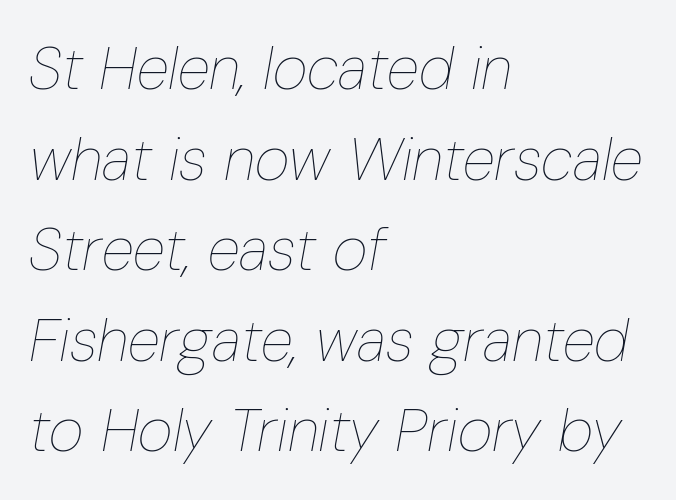
Emphasis-style slanted type is in use. Regular leading. Spacing verdict: proportional, widths tailored to each character. Decoration check: the copy has no underline.
